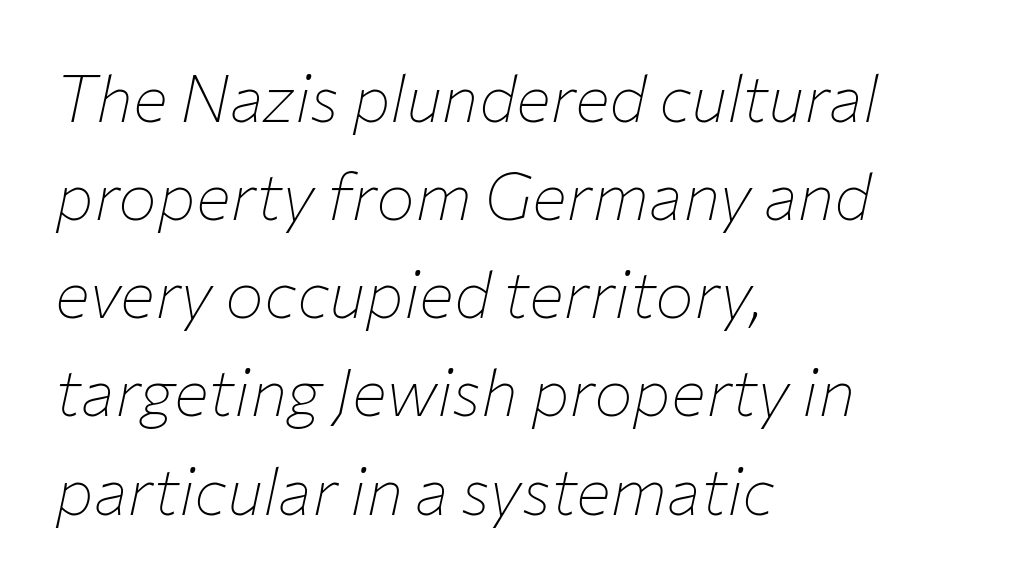
The image shows 65 px thin type, italic (leaning right); set left-aligned, normal line spacing (1.51x), normal letter spacing, not underlined; low stroke contrast and a medium x-height.
